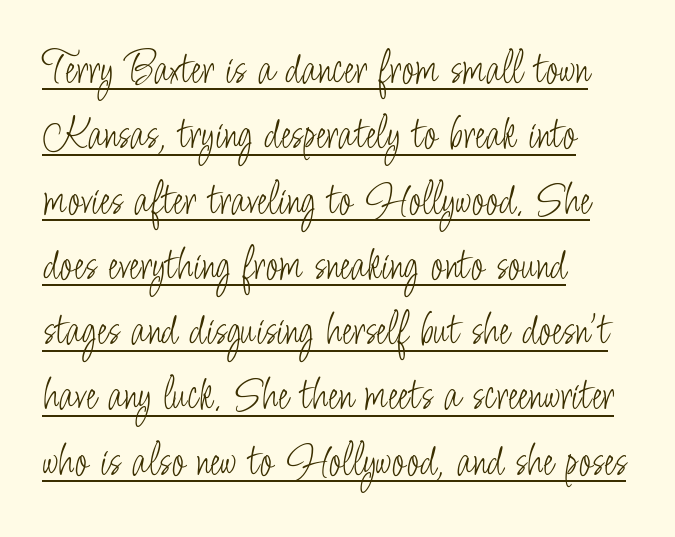
{"serif": "no", "bold": "no", "weight": "light", "width": "condensed", "stroke_contrast": "low", "x_height": "small", "monospaced": "no", "underline": "yes", "align": "left", "line_spacing": "normal", "line_spacing_ratio": 1.36, "letter_spacing": "normal", "letter_spacing_em": 0.0, "glyph_px": 48}
